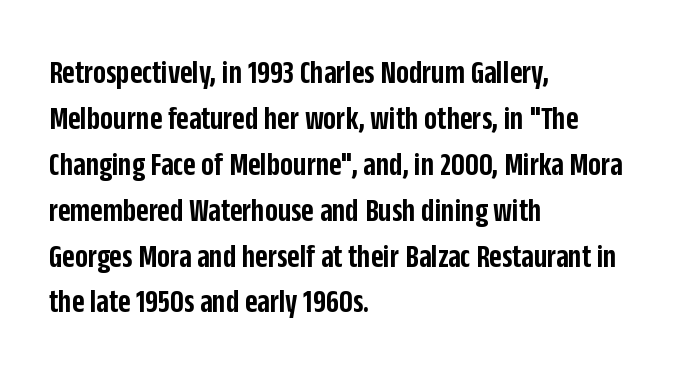
The image shows 34 px semibold, condensed sans-serif type, upright; set left-aligned, normal line spacing (1.35x), normal letter spacing, not underlined; low stroke contrast and a large x-height.
